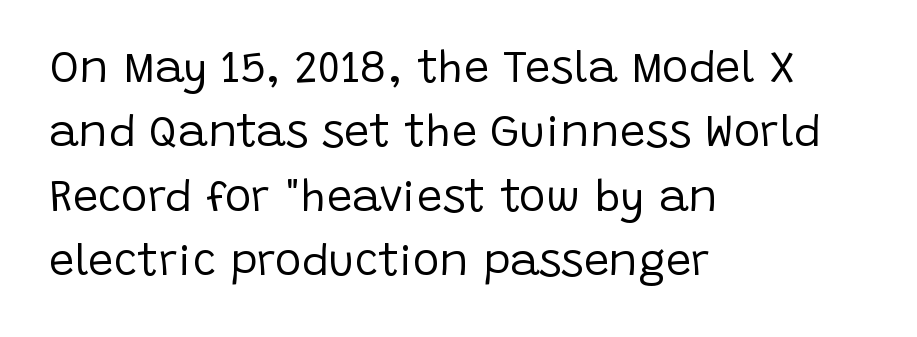
Q: Is the text bold? A: No.
Q: Is the text italic (slanted)? A: No, it is upright.
Q: Is the typeface a serif or a sans-serif typeface? A: Sans-serif.
Q: Is the text underlined? A: No.
Q: How is the paragraph aligned? A: Left-aligned.
Q: Is the spacing between letters normal or unusually wide? A: Normal.
Q: Is the spacing between lines tight, normal or loose? A: Normal.
Q: Width (condensed, normal, or wide)? A: Normal.
Q: Stroke contrast? A: Low.
Q: x-height? A: Large.
Q: Monospaced? A: No.
